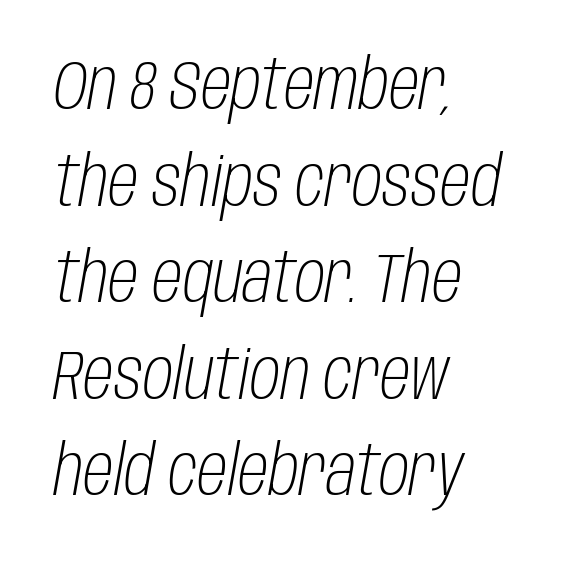
Q: Is the text bold? A: No.
Q: Is the text italic (slanted)? A: Yes, it leans right by about 10 degrees.
Q: Is the text underlined? A: No.
Q: How is the paragraph aligned? A: Left-aligned.
Q: Is the spacing between letters normal or unusually wide? A: Normal.
Q: Is the spacing between lines tight, normal or loose? A: Normal.
Q: Width (condensed, normal, or wide)? A: Condensed.
Q: Stroke contrast? A: Low.
Q: x-height? A: Large.
Q: Monospaced? A: No.
